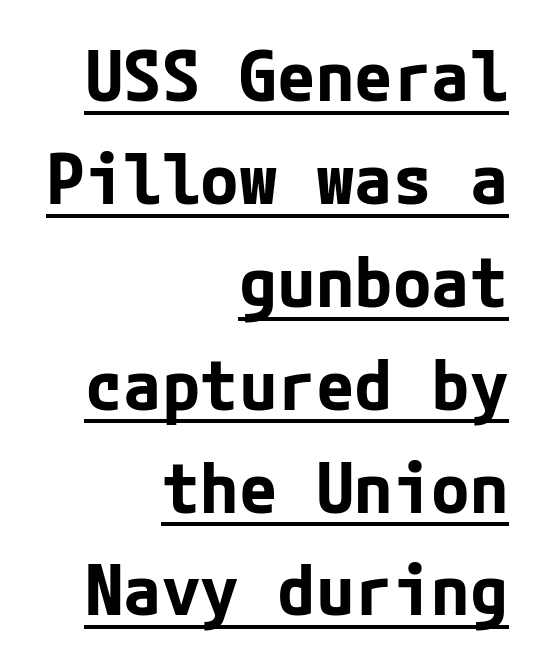
Strong, thick strokes mark this as bold type. Check where the strokes stop: nothing finishes them off — pure sans. This rendering leaves character spacing at its baseline value. Reading down the column, the eye jumps a familiar distance to each next line. Visually the block forms a straight wall on the right and a jagged coastline on the left. Posture: straight, roman, zero tilt.
